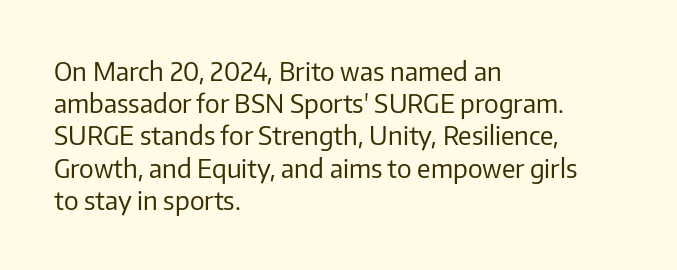
Q: Is the text bold? A: No.
Q: Is the text italic (slanted)? A: No, it is upright.
Q: Is the text underlined? A: No.
Q: How is the paragraph aligned? A: Left-aligned.
Q: Is the spacing between letters normal or unusually wide? A: Normal.
